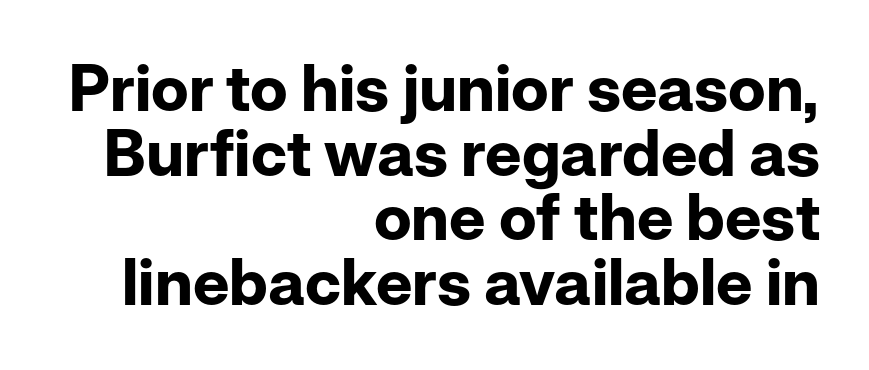
Q: Is the text bold? A: Yes.
Q: Is the text italic (slanted)? A: No, it is upright.
Q: Is the typeface a serif or a sans-serif typeface? A: Sans-serif.
Q: Is the text underlined? A: No.
Q: How is the paragraph aligned? A: Right-aligned.
Q: Is the spacing between letters normal or unusually wide? A: Normal.
Q: Is the spacing between lines tight, normal or loose? A: Tight.
Q: Width (condensed, normal, or wide)? A: Normal.
Q: Stroke contrast? A: Low.
Q: x-height? A: Medium.
Q: Monospaced? A: No.
